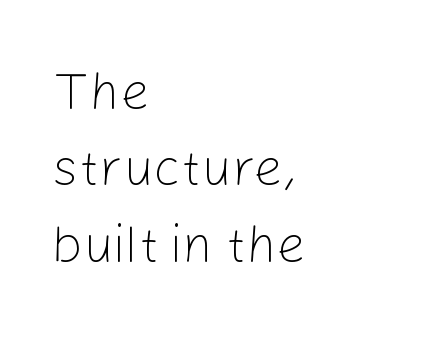
The letters stand upright; this is a roman face. Letters have the restrained weight of plain body copy at most. Do the characters align in a grid? No, the font is proportional. This sample uses plain, unmodified letter spacing. Words float on clear page, feet unadorned. Line beginnings align vertically; line endings do not.
